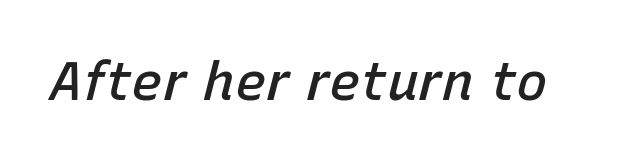
Posture: slanted. Varying glyph widths throughout — classic text-font behaviour. Between one letter and the next there's only the usual sliver of space. The gap between lines stays unmarked. Bold? Not quite — semibold, heavier than regular but stopping short.
